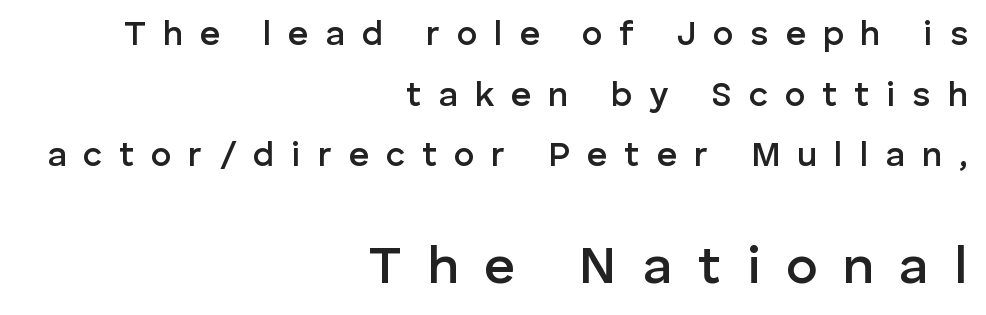
The image shows 53 px semibold sans-serif type, upright; set right-aligned, line spacing 1.73x, unusually wide letter spacing (+0.48 em), not underlined; the second (bottom) block is 1.51x larger; low stroke contrast and a medium x-height.
